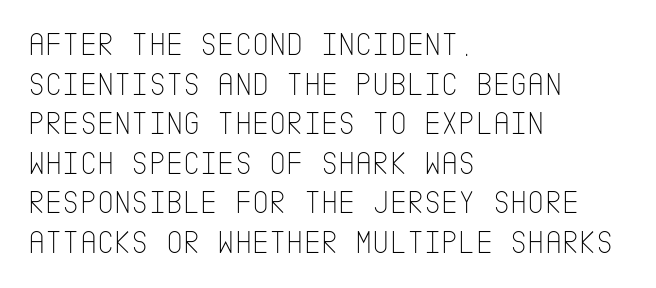
{"serif": "no", "italic": "no", "bold": "no", "weight": "thin", "width": "condensed", "stroke_contrast": "low", "x_height": "large", "underline": "no", "align": "left", "line_spacing_ratio": 1.2, "letter_spacing": "normal", "letter_spacing_em": 0.0, "glyph_px": 33}
